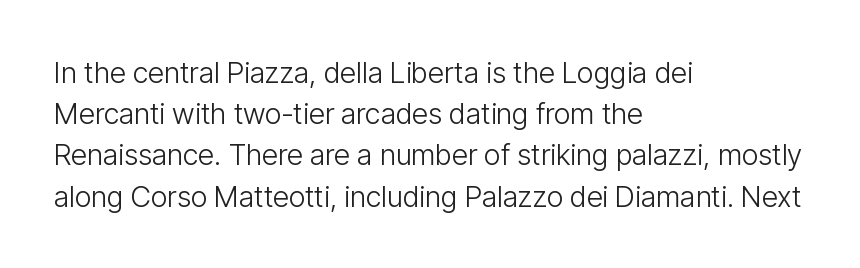
{"serif": "no", "italic": "no", "bold": "no", "weight": "light", "width": "condensed", "stroke_contrast": "low", "x_height": "medium", "monospaced": "no", "underline": "no", "align": "left", "line_spacing": "normal", "line_spacing_ratio": 1.42, "letter_spacing": "normal", "letter_spacing_em": 0.0, "glyph_px": 29}
